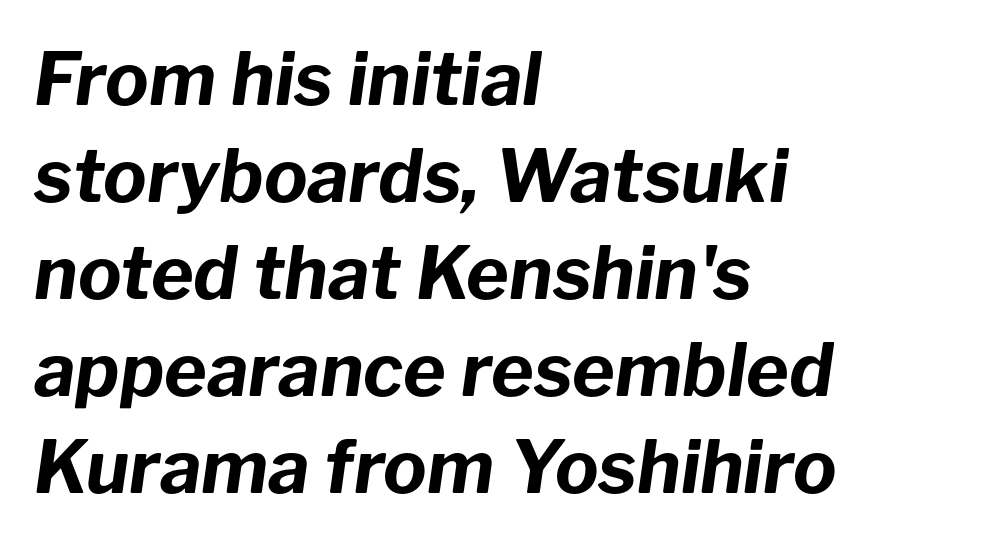
Q: Is the text bold? A: Yes.
Q: Is the text italic (slanted)? A: Yes, it leans right by about 8 degrees.
Q: Is the text underlined? A: No.
Q: How is the paragraph aligned? A: Left-aligned.
Q: Is the spacing between letters normal or unusually wide? A: Normal.
Q: Is the spacing between lines tight, normal or loose? A: Normal.
Q: Width (condensed, normal, or wide)? A: Normal.
Q: Stroke contrast? A: Low.
Q: x-height? A: Medium.
Q: Monospaced? A: No.
